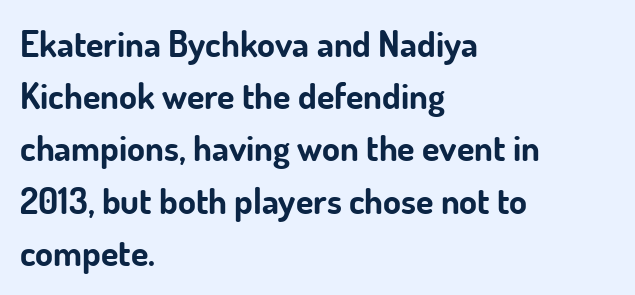
A typesetter would call this zero additional tracking. A roman cut, with each character standing at attention. Underlining? Definitely not there. A typesetter would call this proportional, since set widths differ per character. A typesetter would call this leading conventional body-copy spacing.
